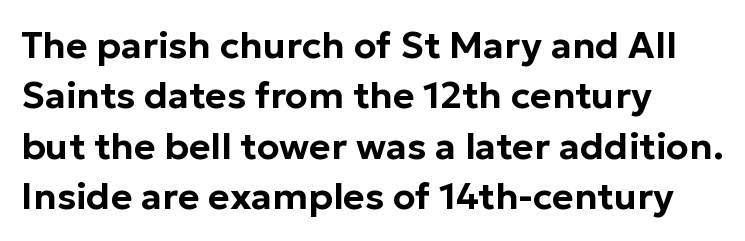
{"serif": "no", "italic": "no", "width": "normal", "stroke_contrast": "low", "x_height": "medium", "monospaced": "no", "underline": "no", "align": "left", "line_spacing": "normal", "line_spacing_ratio": 1.36, "letter_spacing": "normal", "letter_spacing_em": 0.0, "glyph_px": 37}
